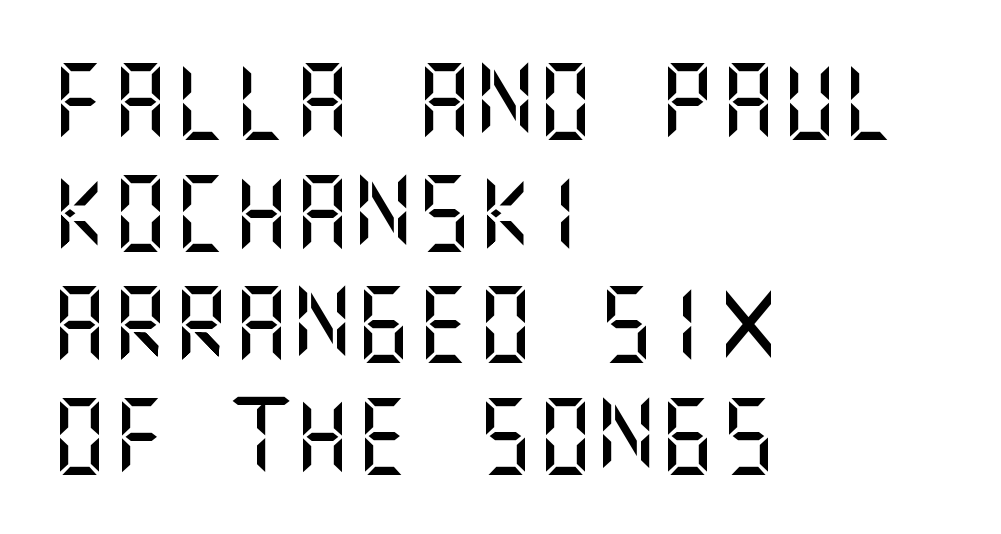
Q: Is the text italic (slanted)? A: No, it is upright.
Q: Is the typeface a serif or a sans-serif typeface? A: Sans-serif.
Q: Is the text underlined? A: No.
Q: How is the paragraph aligned? A: Left-aligned.
Q: Is the spacing between letters normal or unusually wide? A: Normal.
Q: Is the spacing between lines tight, normal or loose? A: Normal.
Q: Width (condensed, normal, or wide)? A: Normal.
Q: Stroke contrast? A: Medium.
Q: x-height? A: Large.
